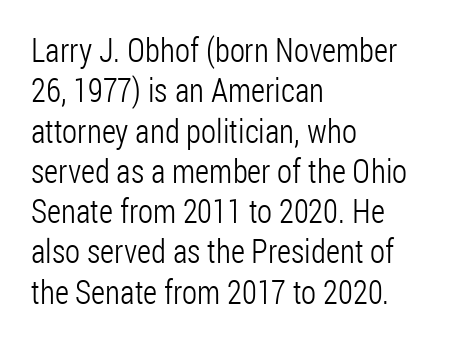
Each letter keeps its own natural width here, so spacing adapts to shape. Each stroke keeps to a modest, everyday thickness or less. Descender tails drop into unmarked territory. These lines were composed using upright roman letters.
